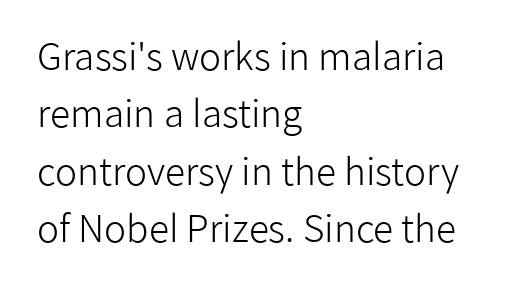
Q: Is the text bold? A: No.
Q: Is the text italic (slanted)? A: No, it is upright.
Q: Is the typeface a serif or a sans-serif typeface? A: Sans-serif.
Q: Is the text underlined? A: No.
Q: How is the paragraph aligned? A: Left-aligned.
Q: Is the spacing between letters normal or unusually wide? A: Normal.
Q: Is the spacing between lines tight, normal or loose? A: Normal.
Q: Width (condensed, normal, or wide)? A: Normal.
Q: Stroke contrast? A: Low.
Q: x-height? A: Medium.
Q: Monospaced? A: No.
